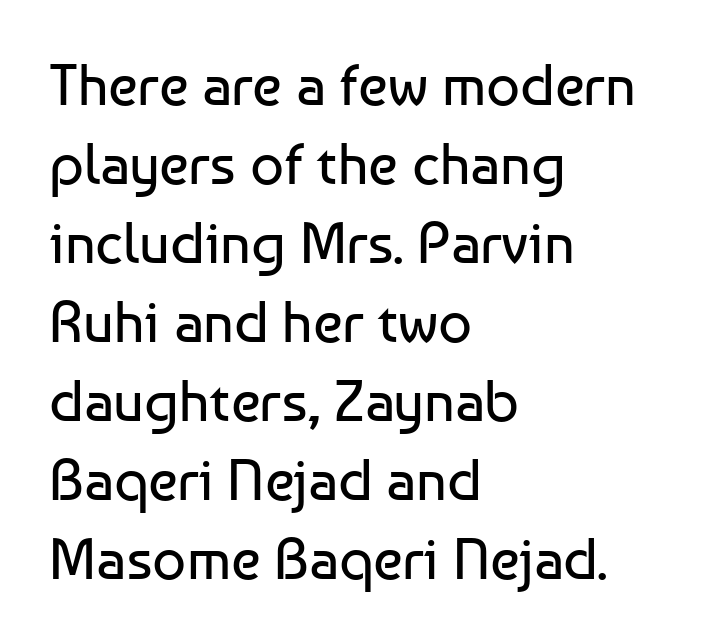
The image shows 59 px regular-weight sans-serif type, upright; set left-aligned, normal line spacing (1.34x), normal letter spacing, not underlined; low stroke contrast and a medium x-height.
